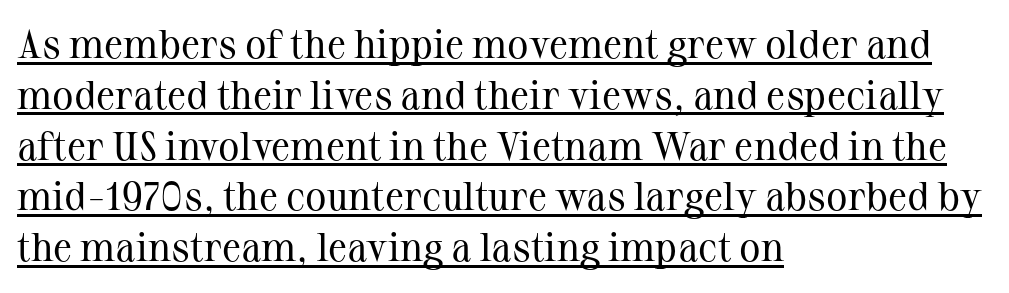
{"serif": "yes", "italic": "no", "bold": "no", "weight": "regular", "width": "normal", "stroke_contrast": "medium", "x_height": "medium", "monospaced": "no", "underline": "yes", "align": "left", "line_spacing": "normal", "line_spacing_ratio": 1.27, "letter_spacing": "normal", "letter_spacing_em": 0.0, "glyph_px": 40}
